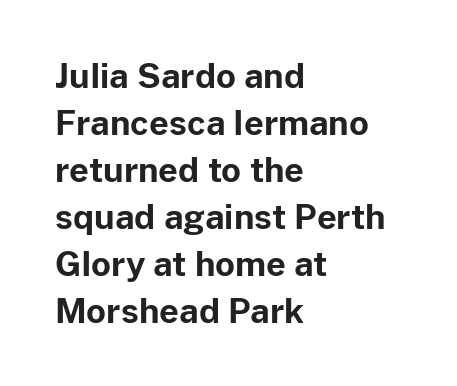
The image shows 34 px bold sans-serif type, upright; set left-aligned, normal line spacing (1.38x), normal letter spacing, not underlined; low stroke contrast and a medium x-height.
